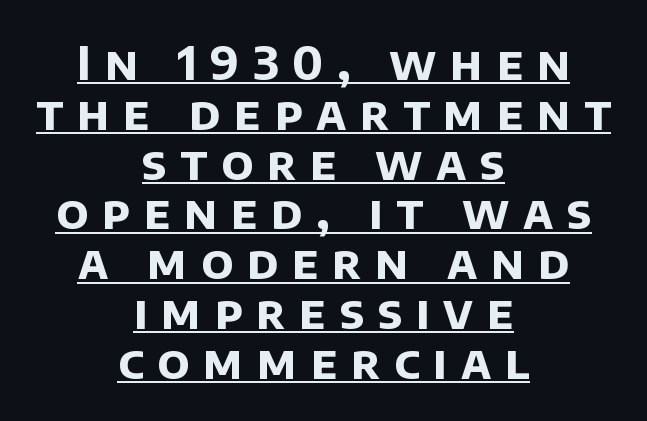
The rag falls on both sides of this text block equally. These lines are rendered in a variable-pitch font. The characters look thick and weighty, a clear bold. Every word sits above its own underline. These lines are composed in type without serifs. Look at the tracking — it's clearly loosened, letters drifting apart.
